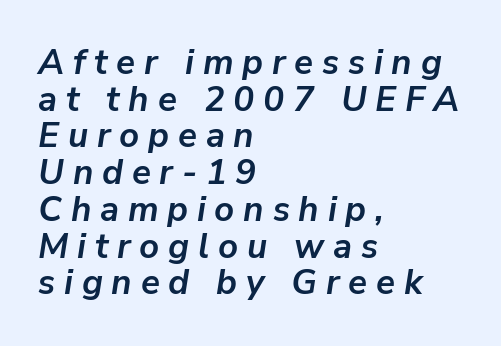
{"italic": "yes", "lean": "right", "slant_degrees": 9, "bold": "yes", "weight": "semibold", "width": "normal", "stroke_contrast": "low", "x_height": "medium", "monospaced": "no", "underline": "no", "align": "left", "line_spacing": "tight", "line_spacing_ratio": 1.05, "letter_spacing": "wide", "letter_spacing_em": 0.25, "glyph_px": 35}
